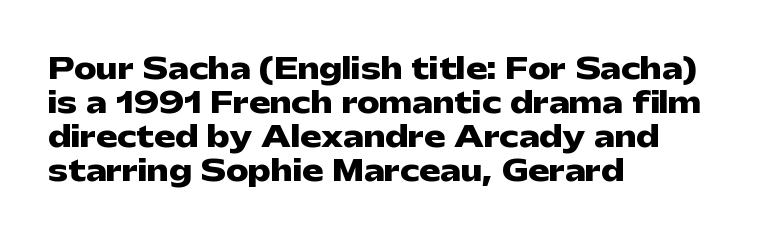
Q: Is the text bold? A: Yes.
Q: Is the text italic (slanted)? A: No, it is upright.
Q: Is the typeface a serif or a sans-serif typeface? A: Sans-serif.
Q: Is the text underlined? A: No.
Q: How is the paragraph aligned? A: Left-aligned.
Q: Is the spacing between letters normal or unusually wide? A: Normal.
Q: Width (condensed, normal, or wide)? A: Wide.
Q: Stroke contrast? A: Low.
Q: x-height? A: Medium.
Q: Monospaced? A: No.
